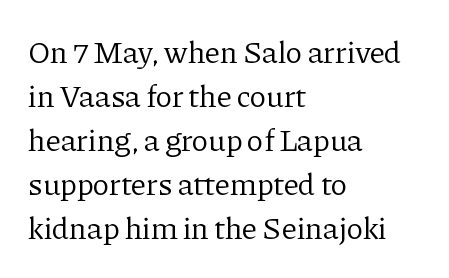
Q: Is the text bold? A: No.
Q: Is the text italic (slanted)? A: No, it is upright.
Q: Is the typeface a serif or a sans-serif typeface? A: Serif.
Q: Is the text underlined? A: No.
Q: How is the paragraph aligned? A: Left-aligned.
Q: Is the spacing between letters normal or unusually wide? A: Normal.
Q: Is the spacing between lines tight, normal or loose? A: Normal.
Q: Width (condensed, normal, or wide)? A: Normal.
Q: Stroke contrast? A: Low.
Q: x-height? A: Medium.
Q: Monospaced? A: No.
